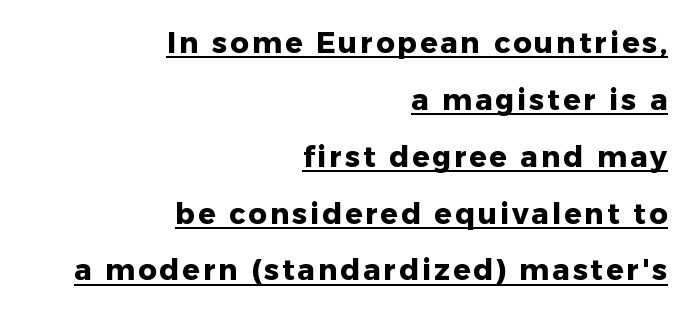
{"serif": "no", "italic": "no", "bold": "yes", "weight": "heavy", "width": "normal", "stroke_contrast": "low", "x_height": "medium", "monospaced": "no", "underline": "yes", "align": "right", "line_spacing": "loose", "line_spacing_ratio": 1.96, "glyph_px": 29}
